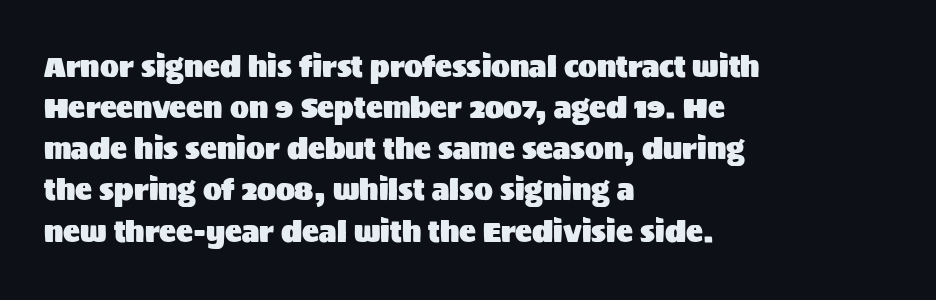
{"serif": "no", "italic": "no", "width": "normal", "stroke_contrast": "medium", "x_height": "large", "monospaced": "no", "underline": "no", "align": "left", "line_spacing": "normal", "line_spacing_ratio": 1.47, "letter_spacing": "normal", "letter_spacing_em": 0.0, "glyph_px": 28}
